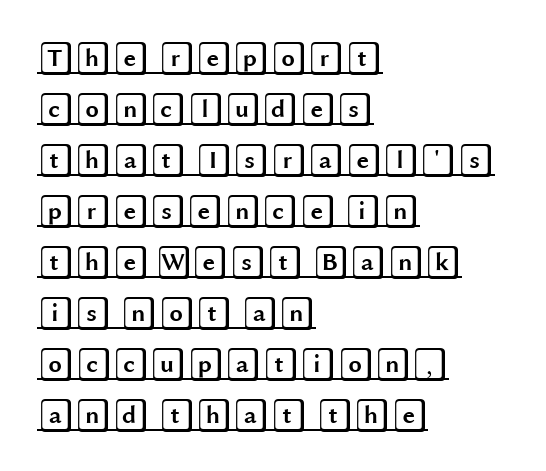
Horizontal bands of white between lines are of average thickness. Each line starts at the same left margin while the right side varies. The rendering uses the underline text-decoration. Notice how the stems are strictly vertical — no italics here. Short note: letters normally spaced.
